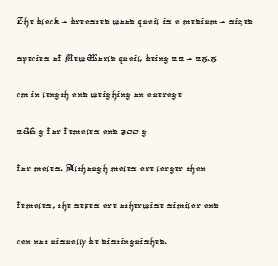
The image shows 25 px text type; set left-aligned, normal line spacing (1.47x), normal letter spacing, not underlined.
